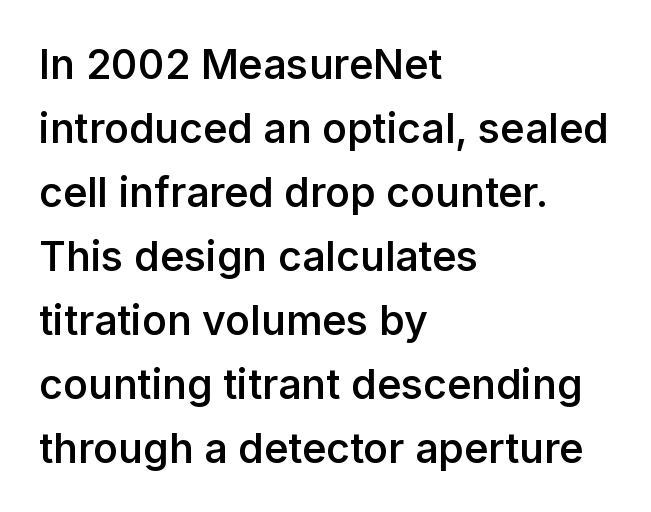
Q: Is the text bold? A: Semi-bold.
Q: Is the text italic (slanted)? A: No, it is upright.
Q: Is the typeface a serif or a sans-serif typeface? A: Sans-serif.
Q: Is the text underlined? A: No.
Q: How is the paragraph aligned? A: Left-aligned.
Q: Is the spacing between letters normal or unusually wide? A: Normal.
Q: Is the spacing between lines tight, normal or loose? A: Normal.
Q: Width (condensed, normal, or wide)? A: Normal.
Q: Stroke contrast? A: Low.
Q: x-height? A: Medium.
Q: Monospaced? A: No.
